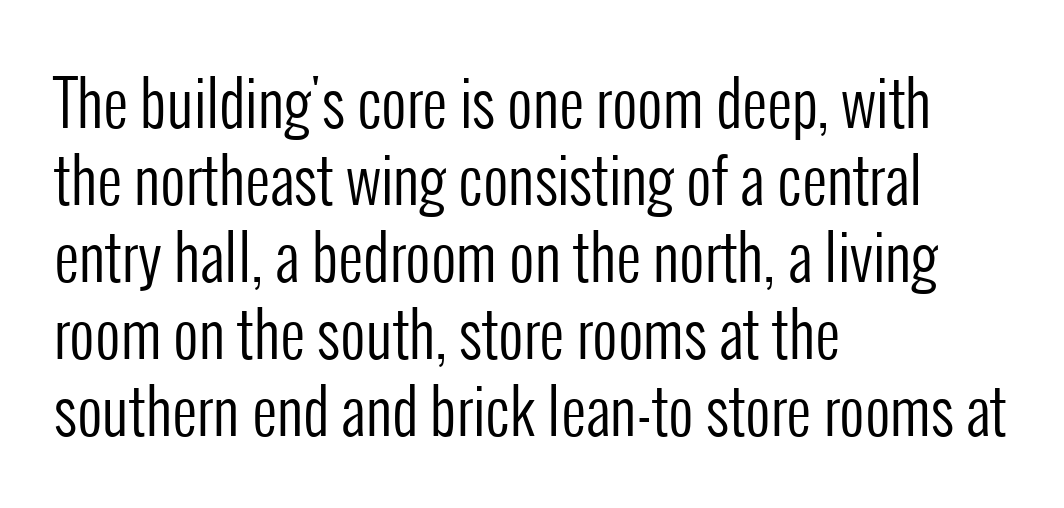
The image shows 62 px regular-weight, condensed sans-serif type, upright; set left-aligned, line spacing 1.24x, normal letter spacing, not underlined; low stroke contrast and a medium x-height.
